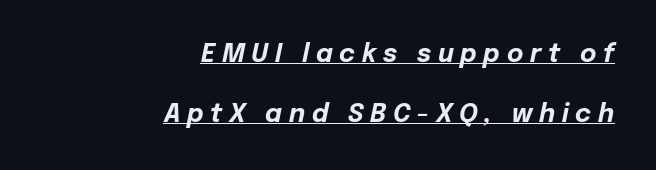
{"italic": "yes", "lean": "right", "slant_degrees": 12, "bold": "yes", "underline": "yes", "align": "right", "line_spacing": "loose", "line_spacing_ratio": 2.4, "letter_spacing": "wide", "letter_spacing_em": 0.27, "glyph_px": 25}
